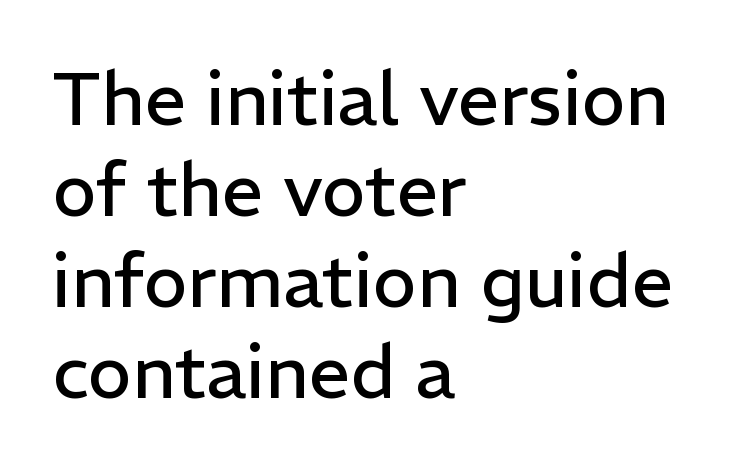
The image shows 74 px regular-weight sans-serif type, upright; set left-aligned, line spacing 1.23x, normal letter spacing, not underlined; low stroke contrast and a medium x-height.
